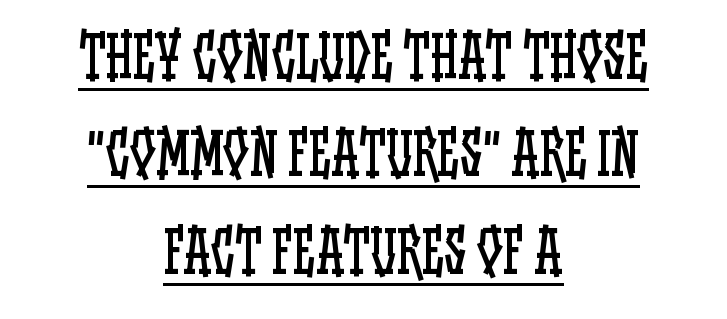
The image shows 57 px regular-weight, condensed type, upright; set centered, line spacing 1.71x, normal letter spacing, underlined; low stroke contrast and a large x-height.
